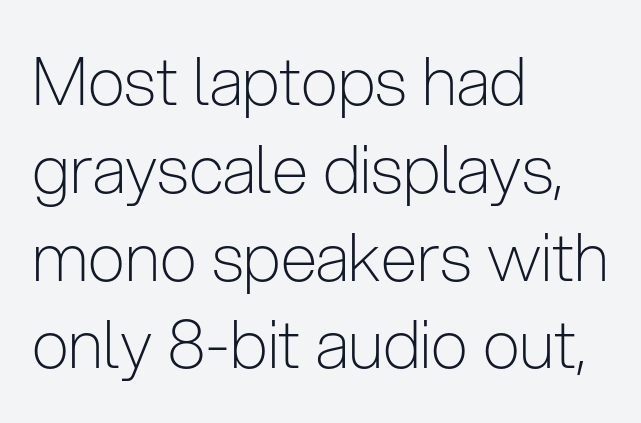
Weight class: somewhere from thin through regular. The paragraph shown leans on its left margin. Whoever set this chose a conventional vertical rhythm. Character widths vary here, with narrow letters taking less room than wide ones. These lines were composed using upright roman letters. Has an underline been added? It has not.
